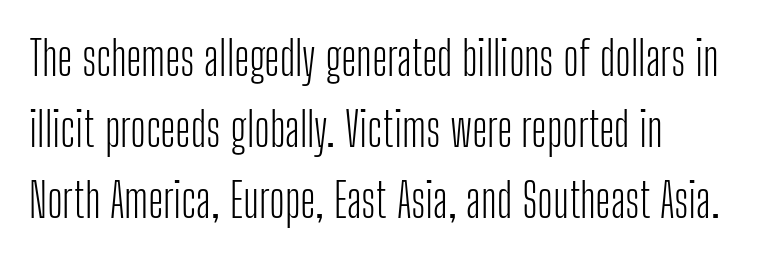
Is the stroke heavy? The answer is a plain regular-or-lighter. Observe the ordinary spacing: letters are neighbours, not strangers. Character widths vary here, with narrow letters taking less room than wide ones. The axis of the letterforms is exactly vertical.
